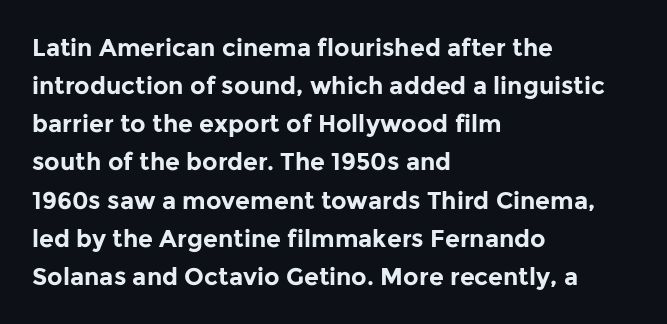
Q: Is the text bold? A: Yes.
Q: Is the text italic (slanted)? A: No, it is upright.
Q: Is the text underlined? A: No.
Q: How is the paragraph aligned? A: Left-aligned.
Q: Is the spacing between letters normal or unusually wide? A: Normal.
Q: Is the spacing between lines tight, normal or loose? A: Normal.
